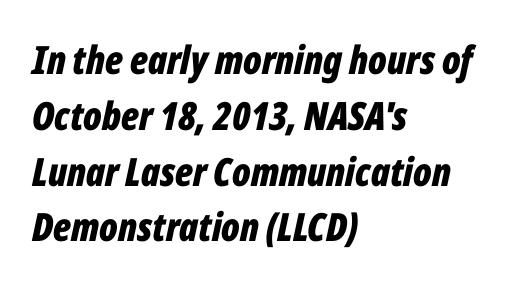
Q: Is the text bold? A: Yes.
Q: Is the text italic (slanted)? A: Yes, it leans right by about 12 degrees.
Q: Is the text underlined? A: No.
Q: How is the paragraph aligned? A: Left-aligned.
Q: Is the spacing between letters normal or unusually wide? A: Normal.
Q: Is the spacing between lines tight, normal or loose? A: Normal.
Q: Width (condensed, normal, or wide)? A: Condensed.
Q: Stroke contrast? A: Low.
Q: x-height? A: Medium.
Q: Monospaced? A: No.
